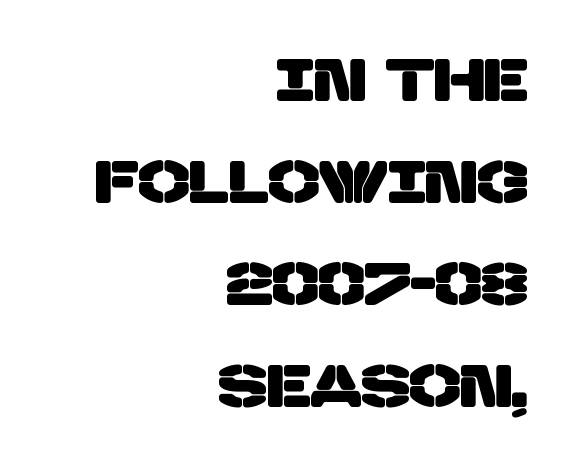
In terms of letterspacing, this is plain default setting. Baseline-to-baseline distance is the conventional proportion of letter height. The rendering anchors every line to the right-hand side. Character widths vary here, with narrow letters taking less room than wide ones. Nothing sits at the stroke ends, so this counts as sans-serif.
